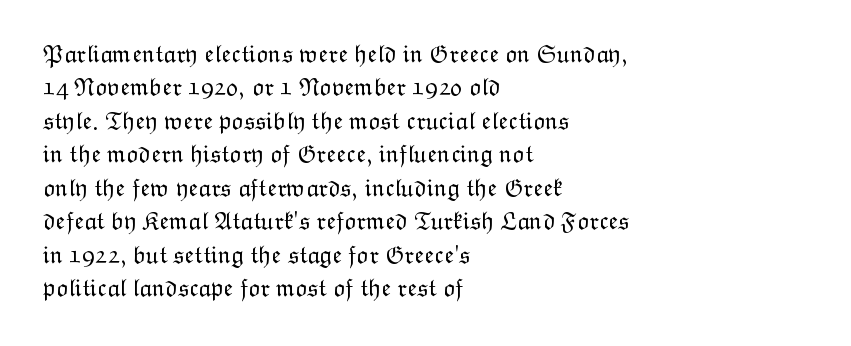
Notice how the stems are strictly vertical — no italics here. Clear beneath every line of the passage. Compared with typical paragraphs, the rows here are spaced about the same. The letters look calm and open, with moderate or lighter stems. Spacing between characters is what you'd get straight out of the box.
